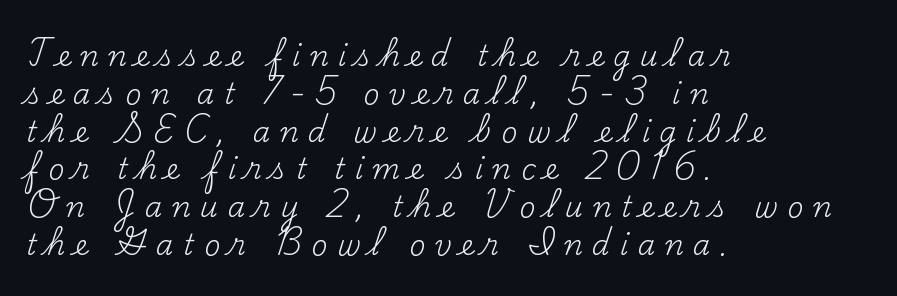
Compared with typical paragraphs, the rows here are spaced about the same. The zone under the glyphs is completely vacant. The setting favours the left margin, as ordinary paragraphs usually do. A typesetter would call this proportional, since set widths differ per character.
